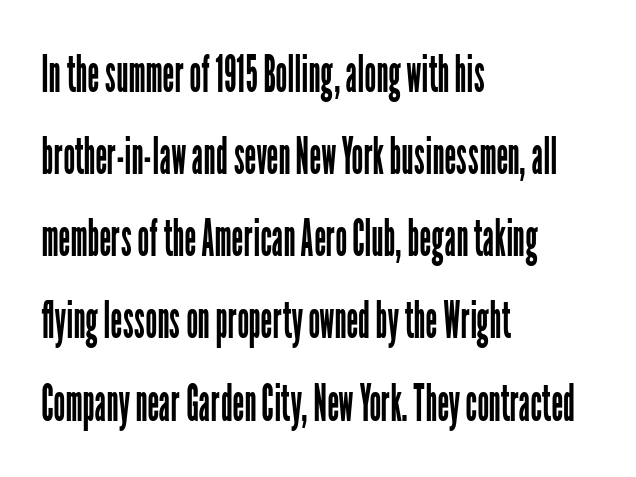
The passage shown is not underscored anywhere. The letters advance in unequal steps, a hallmark of proportional type. Vertically, the passage feels balanced, rows spaced as you'd expect. Casual observation: everything's shoved over to the left. Vertical strokes here are truly vertical. Check where the strokes stop: nothing finishes them off — pure sans.
